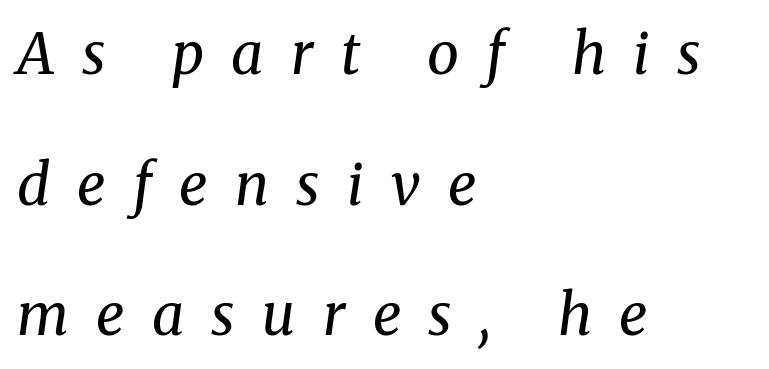
Q: Is the text bold? A: No.
Q: Is the text italic (slanted)? A: Yes, it leans right by about 8 degrees.
Q: Is the typeface a serif or a sans-serif typeface? A: Serif.
Q: Is the text underlined? A: No.
Q: How is the paragraph aligned? A: Left-aligned.
Q: Is the spacing between letters normal or unusually wide? A: Unusually wide.
Q: Is the spacing between lines tight, normal or loose? A: Loose.
Q: Width (condensed, normal, or wide)? A: Normal.
Q: Stroke contrast? A: Medium.
Q: x-height? A: Medium.
Q: Monospaced? A: No.
